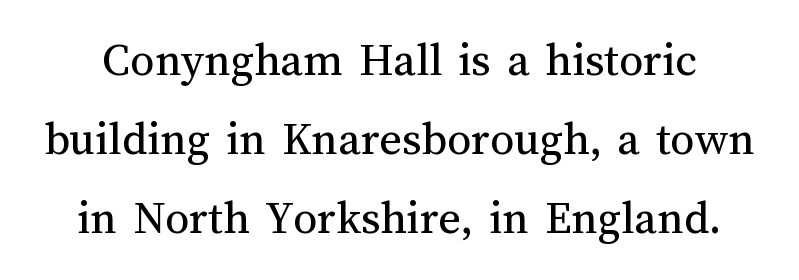
If you measured baseline to baseline, you'd find a middling distance. The string is rendered with underlining switched off. Compared with a typical body face, this is equally light or lighter still. Upright lettering throughout.
